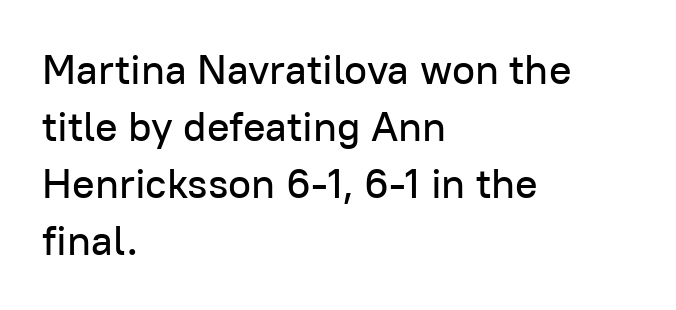
{"serif": "no", "italic": "no", "width": "normal", "stroke_contrast": "low", "x_height": "medium", "monospaced": "no", "underline": "no", "align": "left", "line_spacing": "normal", "line_spacing_ratio": 1.36, "letter_spacing": "normal", "letter_spacing_em": 0.0, "glyph_px": 42}
